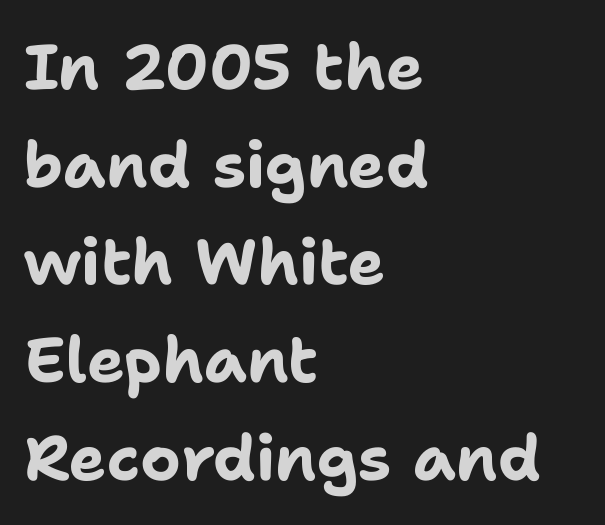
Q: Is the text bold? A: Yes.
Q: Is the text italic (slanted)? A: No, it is upright.
Q: Is the typeface a serif or a sans-serif typeface? A: Sans-serif.
Q: Is the text underlined? A: No.
Q: How is the paragraph aligned? A: Left-aligned.
Q: Is the spacing between letters normal or unusually wide? A: Normal.
Q: Is the spacing between lines tight, normal or loose? A: Normal.
Q: Width (condensed, normal, or wide)? A: Normal.
Q: Stroke contrast? A: Low.
Q: x-height? A: Medium.
Q: Monospaced? A: No.
